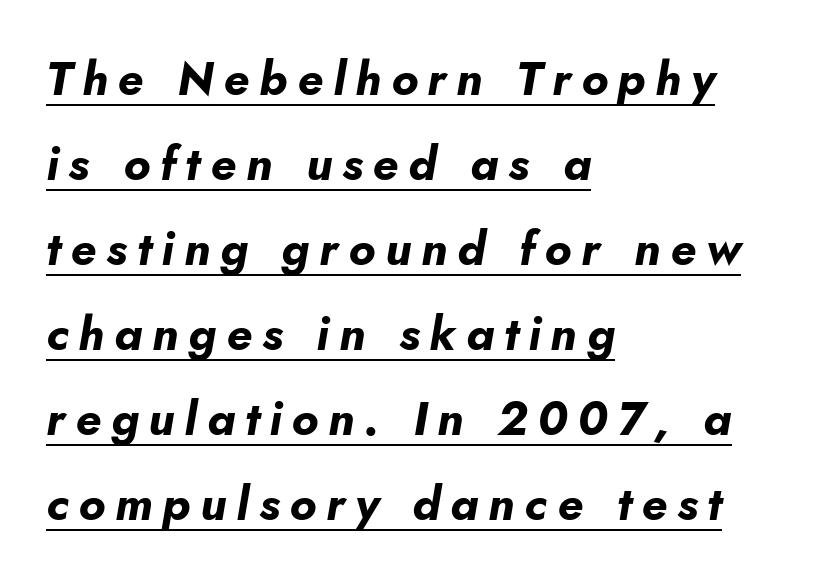
This sample is left-justified, so line endings fall wherever the words run out. In terms of letterspacing, this is a distinctly airy, spread setting. The face used here has a pronounced slope to its letters. Underlined type. I'd describe the lettering as bold — thick and assertive.
